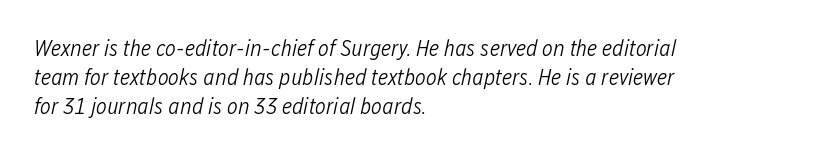
The image shows 23 px text type, italic (leaning right); set left-aligned, normal line spacing (1.26x), normal letter spacing, not underlined.
